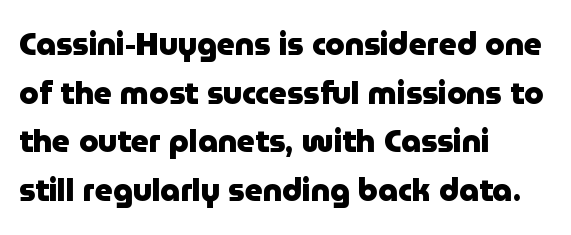
Font category for this specimen: sans-serif. Bold? Absolutely — the strokes are thick and heavy. One-word summary of the alignment: left. This sample has the flowing, uneven cadence of proportional lettering. Underlining? Definitely not there.
